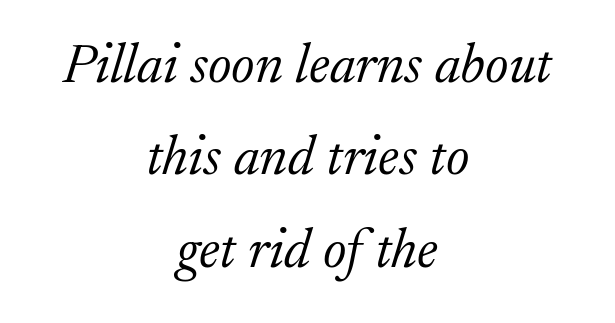
The image shows 55 px light serif type, italic (leaning right); set centered, normal line spacing (1.68x), normal letter spacing, not underlined; low stroke contrast and a medium x-height.
